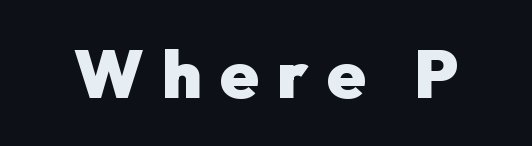
{"serif": "no", "italic": "no", "bold": "yes", "weight": "heavy", "width": "normal", "stroke_contrast": "low", "x_height": "medium", "monospaced": "no", "underline": "no", "letter_spacing": "wide", "letter_spacing_em": 0.27, "glyph_px": 68}
